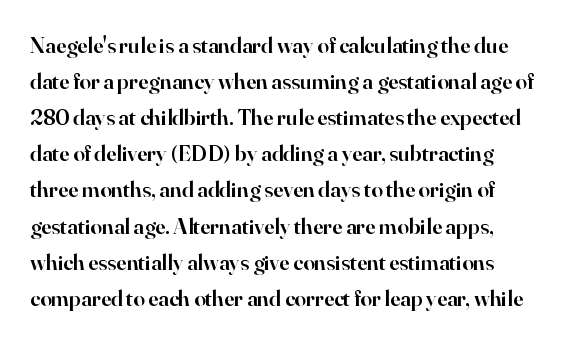
{"italic": "no", "bold": "semi", "underline": "no", "line_spacing": "normal", "line_spacing_ratio": 1.57, "letter_spacing": "normal", "letter_spacing_em": 0.0, "glyph_px": 23}
